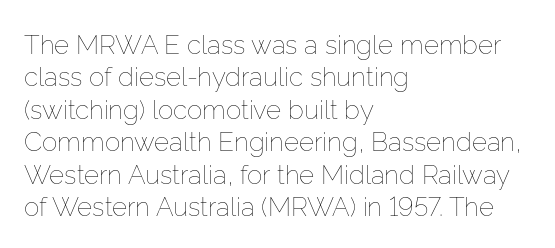
Line spacing here is normal. Nobody touched the tracking dial on this one. Quick note: underline off. Designer's note — italics off, roman on. The lines are quadded left.
